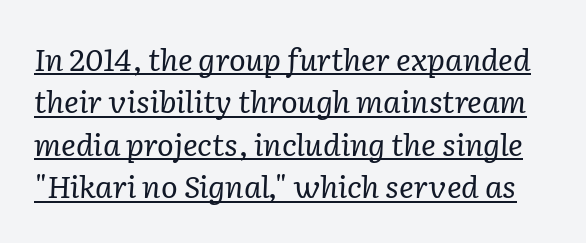
{"serif": "yes", "italic": "yes", "lean": "right", "slant_degrees": 2, "bold": "no", "weight": "regular", "width": "normal", "stroke_contrast": "low", "x_height": "medium", "monospaced": "no", "underline": "yes", "line_spacing": "normal", "line_spacing_ratio": 1.37, "letter_spacing": "normal", "letter_spacing_em": 0.0, "glyph_px": 31}
